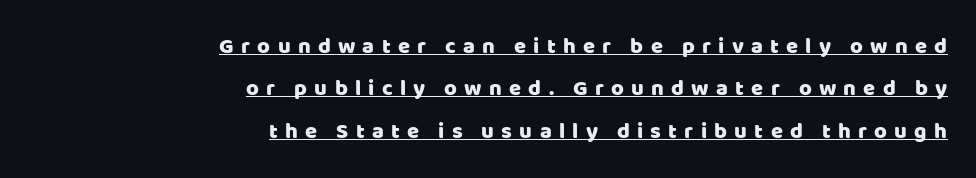
{"italic": "no", "underline": "yes", "align": "right", "line_spacing": "loose", "line_spacing_ratio": 1.93, "letter_spacing": "wide", "letter_spacing_em": 0.33, "glyph_px": 22}
